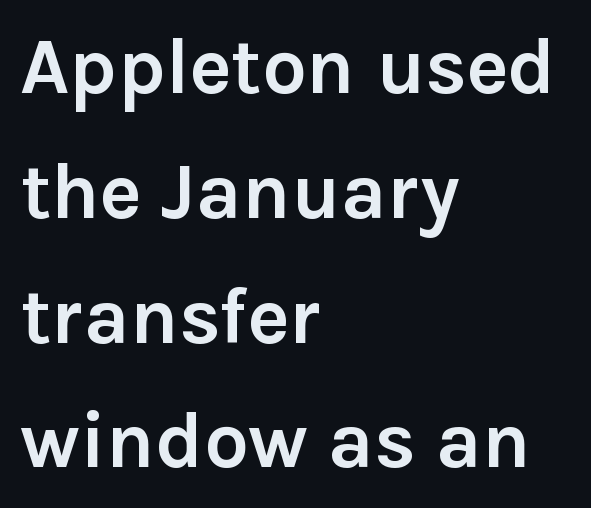
The image shows 79 px semibold sans-serif type, upright; set left-aligned, normal line spacing (1.58x), normal letter spacing, not underlined; a medium x-height.
